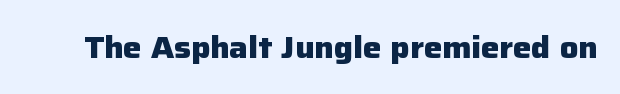
The image shows 31 px heavy sans-serif type, upright; set normal letter spacing, not underlined; low stroke contrast and a medium x-height.
